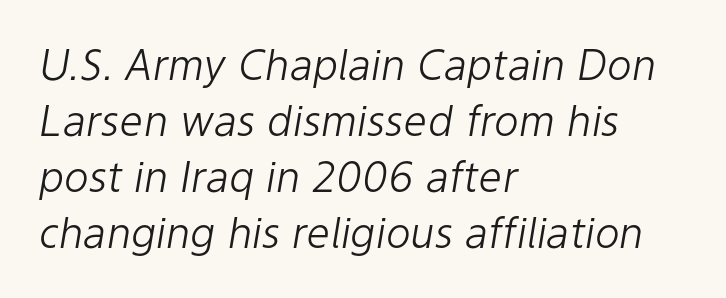
{"italic": "yes", "lean": "right", "slant_degrees": 9, "bold": "no", "weight": "light", "width": "normal", "stroke_contrast": "low", "x_height": "medium", "monospaced": "no", "underline": "no", "align": "left", "line_spacing": "normal", "line_spacing_ratio": 1.33, "letter_spacing": "normal", "letter_spacing_em": 0.0, "glyph_px": 42}
